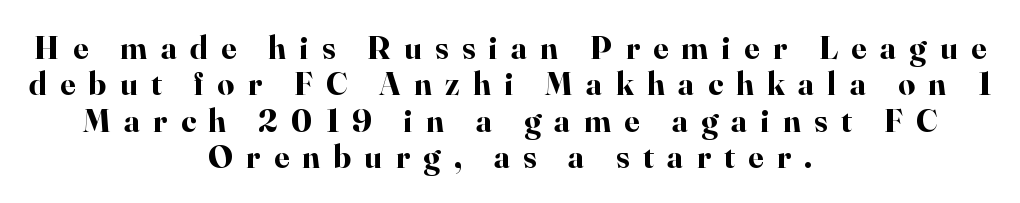
A typesetter would call this proportional, since set widths differ per character. Vertical strokes here are truly vertical. Does the copy run flush right? No — it is centered line by line. The gaps between neighbouring characters are conspicuously large.
